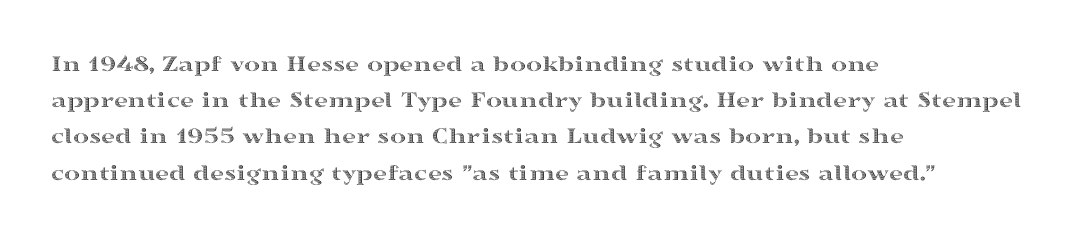
{"italic": "no", "underline": "no", "align": "left", "line_spacing": "normal", "line_spacing_ratio": 1.51, "letter_spacing": "normal", "letter_spacing_em": 0.0, "glyph_px": 24}
